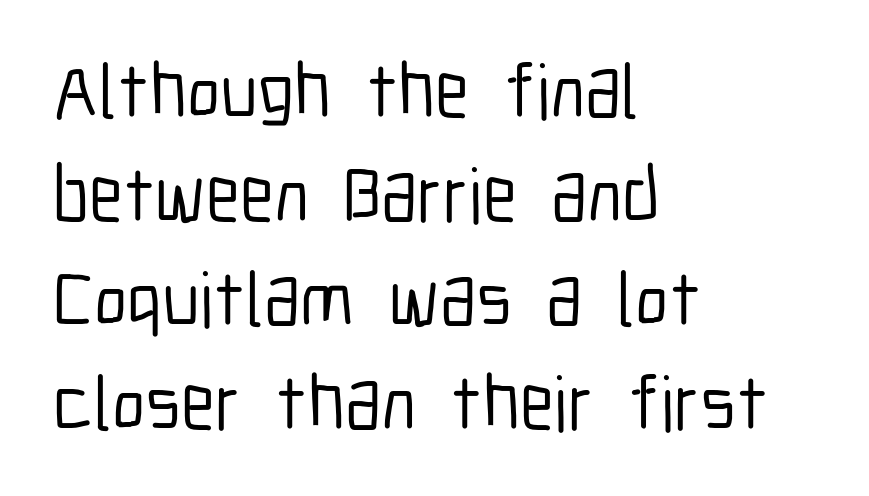
{"serif": "no", "italic": "no", "width": "condensed", "stroke_contrast": "low", "x_height": "medium", "monospaced": "no", "underline": "no", "align": "left", "line_spacing": "normal", "line_spacing_ratio": 1.35, "letter_spacing": "normal", "letter_spacing_em": 0.0, "glyph_px": 77}
